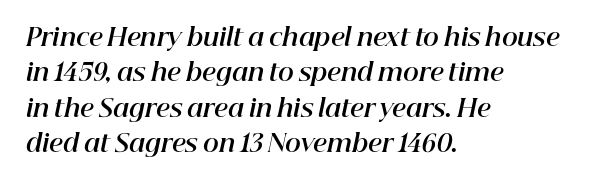
{"italic": "yes", "lean": "right", "slant_degrees": 12, "bold": "yes", "underline": "no", "align": "left", "line_spacing": "normal", "line_spacing_ratio": 1.47, "letter_spacing": "normal", "letter_spacing_em": 0.0, "glyph_px": 24}
